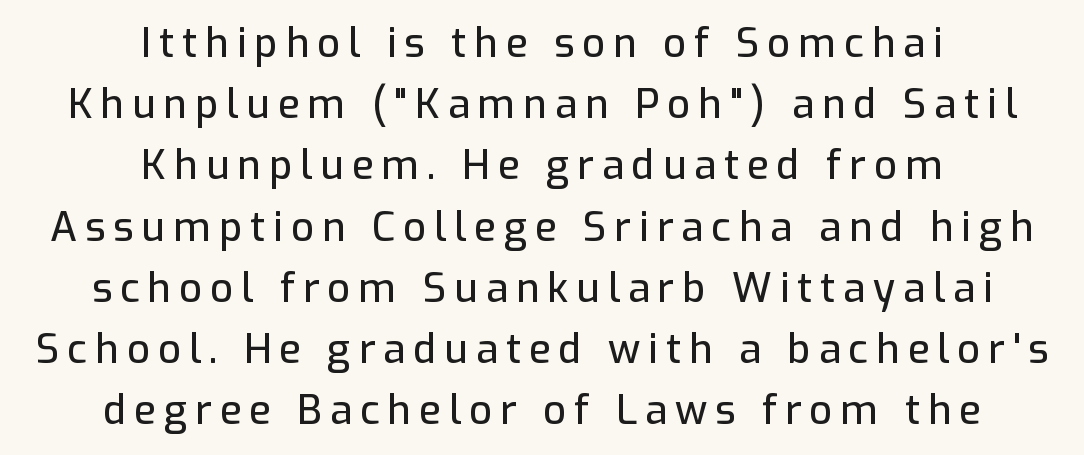
{"serif": "no", "italic": "no", "width": "normal", "stroke_contrast": "low", "x_height": "medium", "monospaced": "no", "underline": "no", "align": "center", "line_spacing": "normal", "line_spacing_ratio": 1.53, "letter_spacing": "wide", "letter_spacing_em": 0.2, "glyph_px": 40}
